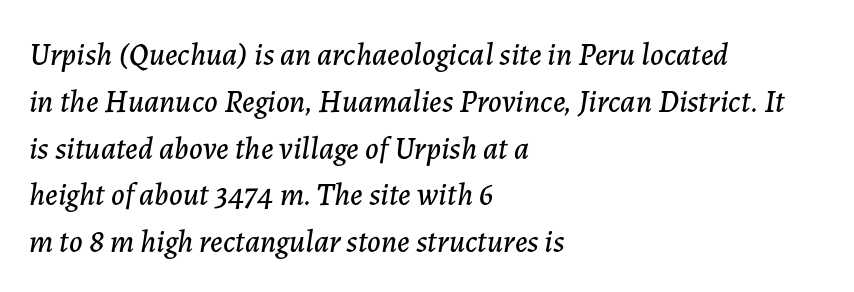
{"italic": "yes", "lean": "right", "slant_degrees": 7, "width": "normal", "stroke_contrast": "low", "x_height": "medium", "monospaced": "no", "underline": "no", "align": "left", "line_spacing": "normal", "line_spacing_ratio": 1.51, "letter_spacing": "normal", "letter_spacing_em": 0.0, "glyph_px": 31}
